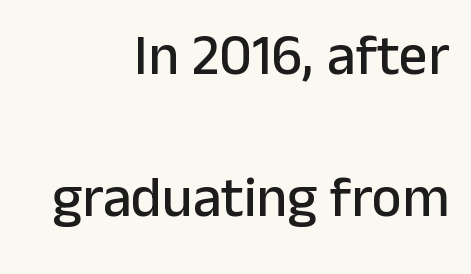
There is no visible air inserted between adjacent glyphs. Here the designer chose a conventional face with non-uniform glyph widths. Letterform terminals end flat and unadorned throughout the passage. Designer's note — italics off, roman on. Plain, unruled lines of type. A flush-right, rag-left setting is used for this passage.
